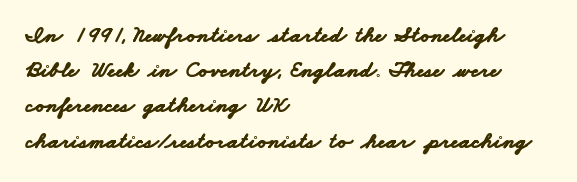
Q: Is the text bold? A: Yes.
Q: Is the text underlined? A: No.
Q: How is the paragraph aligned? A: Left-aligned.
Q: Is the spacing between letters normal or unusually wide? A: Normal.
Q: Is the spacing between lines tight, normal or loose? A: Normal.
